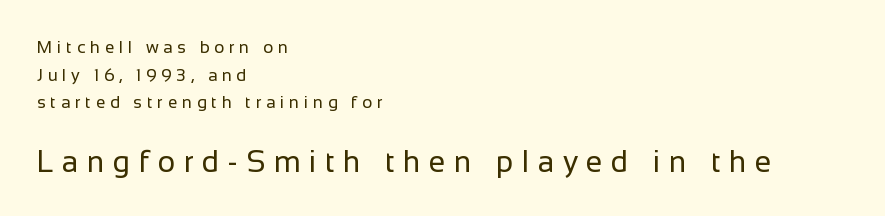
The image shows 30 px regular-weight sans-serif type, upright; set left-aligned, normal line spacing (1.62x), unusually wide letter spacing (+0.28 em), not underlined; the second (bottom) block is 1.76x larger; low stroke contrast and a medium x-height.
